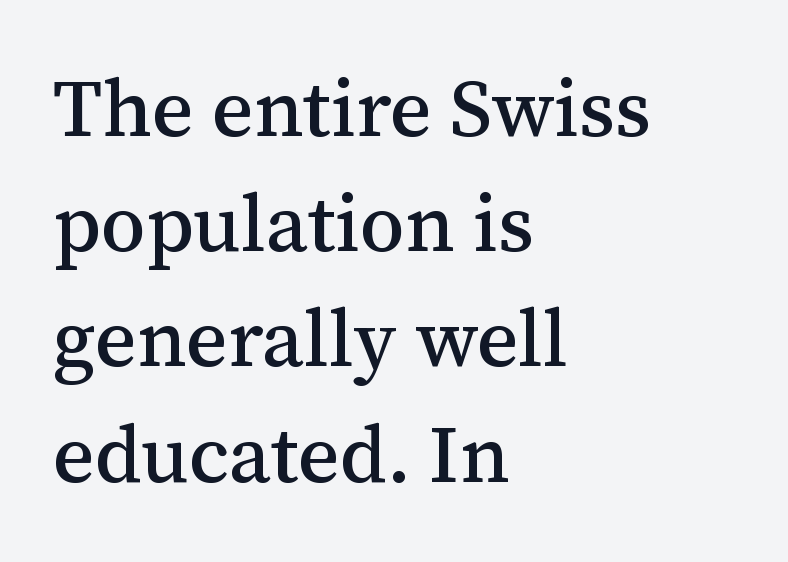
The rag falls on the right side of this text block. Beneath every word, the page is bare. Serifs: yes, visible at the terminals of the letterforms. Is this a fixed-width face? No — the glyphs have proportional, varying widths. There is no visible air inserted between adjacent glyphs.
